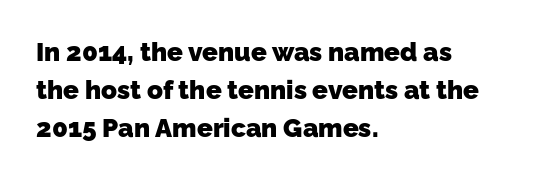
Notice how descenders clear the ascenders below comfortably — that's standard leading. Bold? Absolutely — the strokes are thick and heavy. The paragraph shown leans on its left margin. The words here are not underlined.
